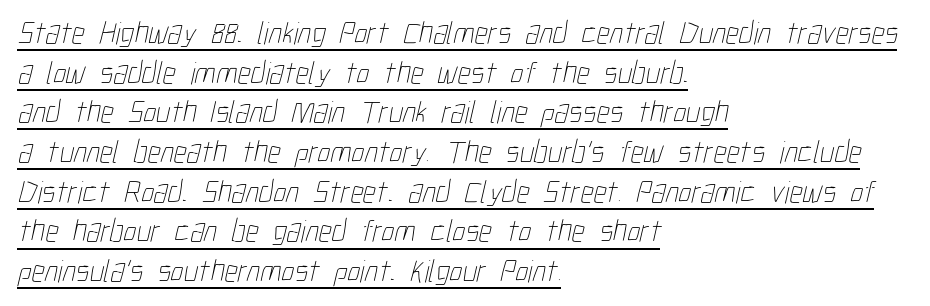
The image shows 32 px thin, condensed type; set left-aligned, line spacing 1.24x, normal letter spacing, underlined; low stroke contrast and a medium x-height.
